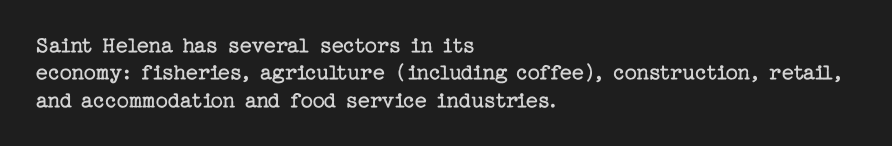
{"italic": "no", "bold": "no", "underline": "no", "align": "left", "line_spacing": "tight", "line_spacing_ratio": 1.14, "letter_spacing": "normal", "letter_spacing_em": 0.0, "glyph_px": 24}
